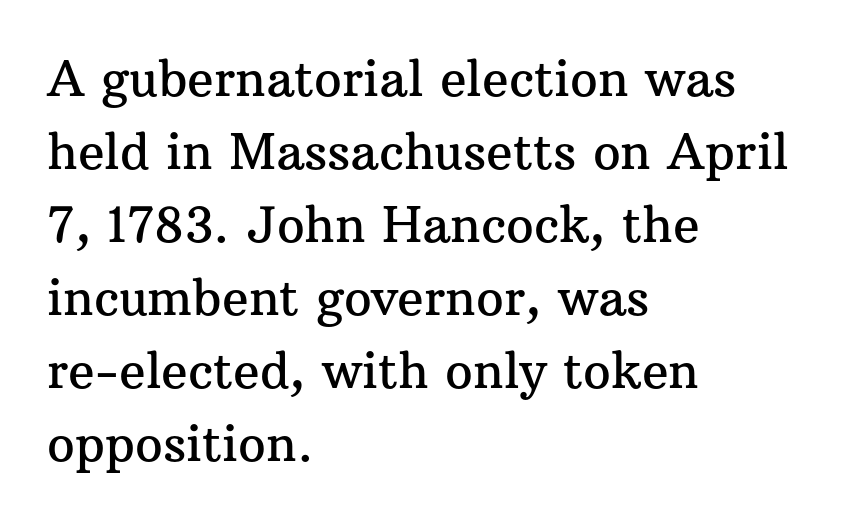
The image shows 49 px serif type, upright; set left-aligned, normal line spacing (1.49x), normal letter spacing, not underlined; medium stroke contrast and a medium x-height.
